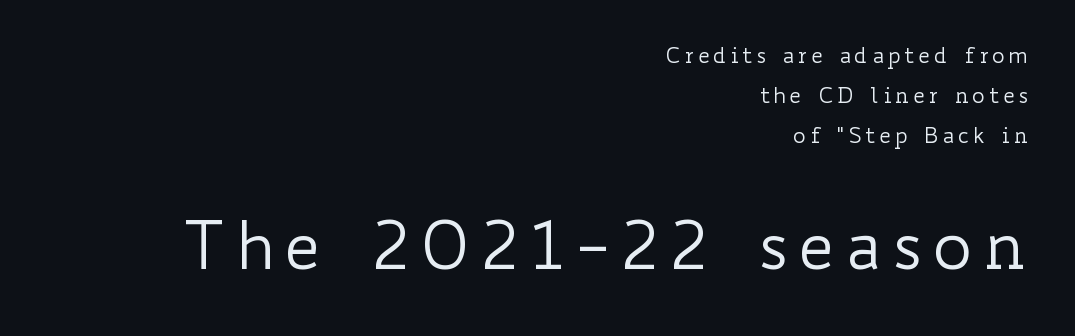
{"italic": "no", "bold": "no", "weight": "regular", "width": "wide", "stroke_contrast": "low", "x_height": "small", "monospaced": "no", "underline": "no", "align": "right", "line_spacing_ratio": 1.81, "larger_block": "second", "size_ratio": 3.05, "glyph_px": 67}
